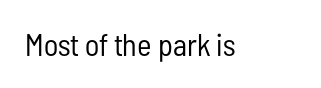
The image shows 31 px regular-weight, condensed sans-serif type, upright; set normal letter spacing, not underlined; low stroke contrast and a medium x-height.
